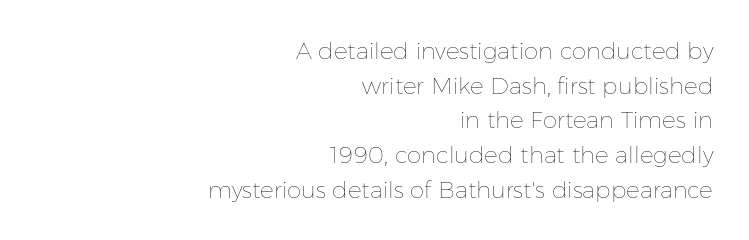
{"italic": "no", "bold": "no", "underline": "no", "align": "right", "line_spacing": "normal", "line_spacing_ratio": 1.51, "letter_spacing": "normal", "letter_spacing_em": 0.0, "glyph_px": 23}
